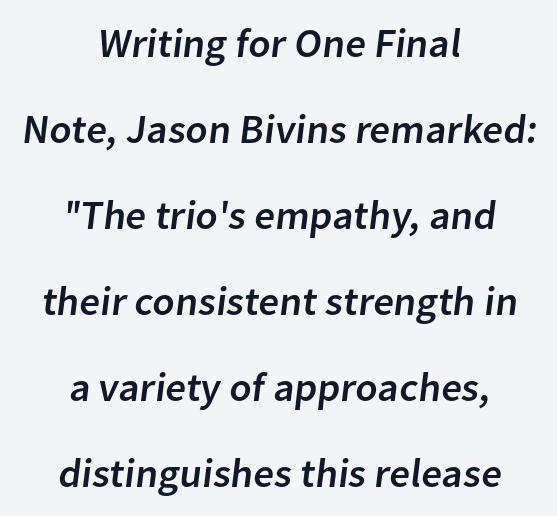
Each line is balanced around a shared central axis. Each row of text sits above clean, open space. A typesetter would call this leading open, well beyond the default. Do the characters align in a grid? No, the font is proportional. Grotesque or geometric, the face here clearly has no serifs.
